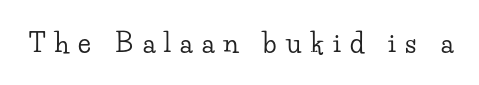
{"italic": "no", "underline": "no", "letter_spacing": "wide", "letter_spacing_em": 0.36, "glyph_px": 26}
